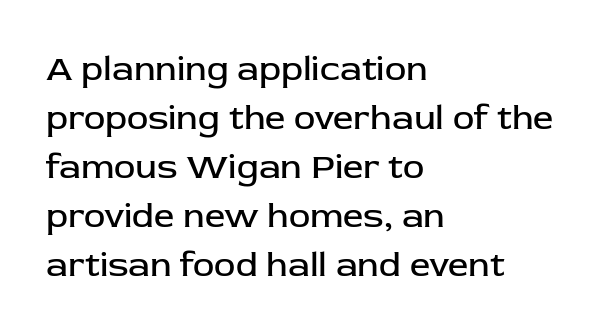
{"serif": "no", "italic": "no", "bold": "no", "weight": "regular", "width": "normal", "stroke_contrast": "low", "x_height": "medium", "monospaced": "no", "underline": "no", "align": "left", "line_spacing": "normal", "line_spacing_ratio": 1.36, "letter_spacing": "normal", "letter_spacing_em": 0.0, "glyph_px": 36}
